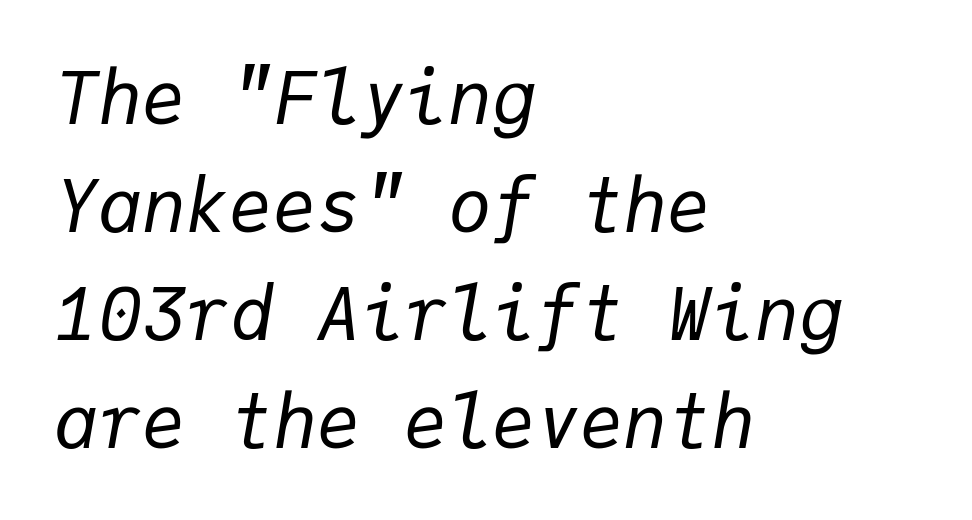
The image shows 73 px regular-weight type, italic (leaning right), monospaced; set left-aligned, normal line spacing (1.48x), normal letter spacing, not underlined; low stroke contrast and a medium x-height.
